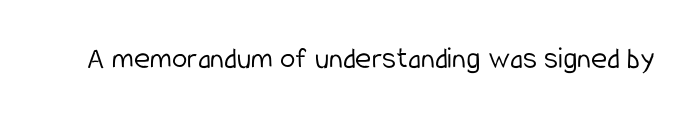
The image shows 31 px light, condensed sans-serif type, upright; set normal letter spacing, not underlined; low stroke contrast and a medium x-height.
